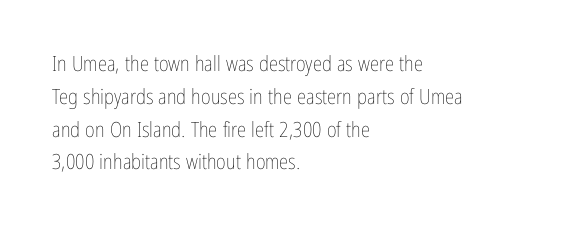
The image shows 21 px text type, upright; set left-aligned, normal line spacing (1.56x), normal letter spacing, not underlined.
